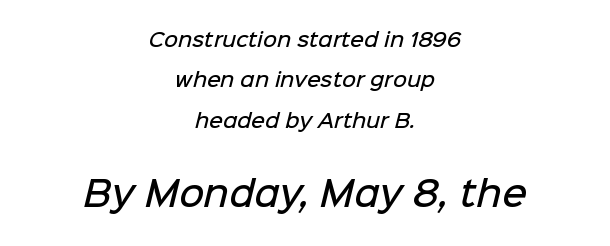
Descenders hang freely into open space. In terms of leading, this rendering errs on the spacious side. Stroke terminals: plain, sans-serif. Spacing between characters is what you'd get straight out of the box.
